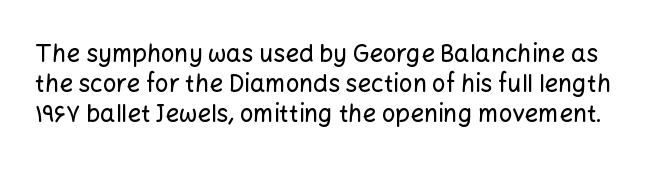
The image shows 24 px text type, upright; set normal line spacing (1.25x), normal letter spacing, not underlined.
